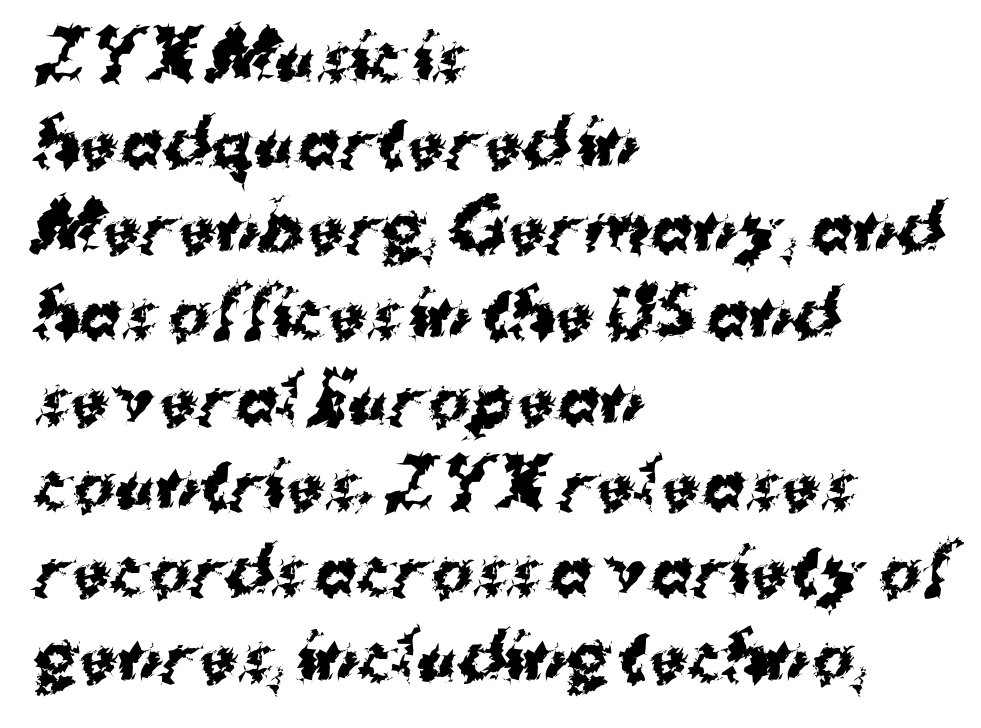
This sample has the flowing, uneven cadence of proportional lettering. The sample has been set heavy, in full bold. The letterforms sit shoulder to shoulder at normal distance. Leftover space on each line is placed entirely after the last word. The specimen omits any rule beneath the text block's lines. Letterform terminals end flat and unadorned throughout the passage.
